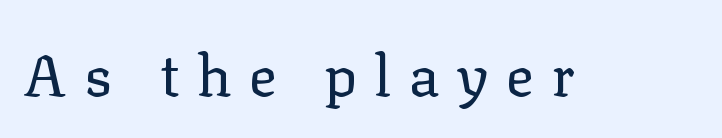
{"serif": "yes", "italic": "no", "bold": "no", "weight": "regular", "width": "normal", "stroke_contrast": "low", "x_height": "medium", "monospaced": "no", "underline": "no", "letter_spacing": "wide", "letter_spacing_em": 0.3, "glyph_px": 58}
